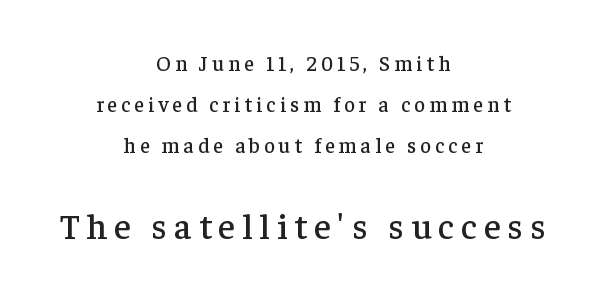
This sample is center-justified, so both line endings float freely. Classification — serif. The letters advance in unequal steps, a hallmark of proportional type. If you measured baseline to baseline, you'd find a long distance. Is there any slant? The stems are plumb.
